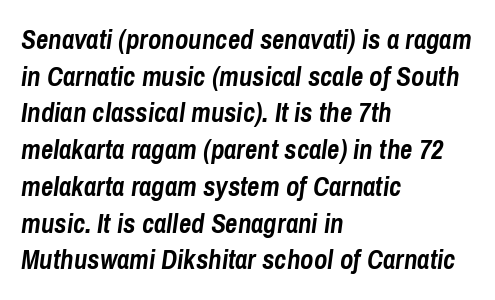
{"italic": "yes", "lean": "right", "slant_degrees": 8, "bold": "yes", "underline": "no", "align": "left", "line_spacing": "normal", "line_spacing_ratio": 1.36, "letter_spacing": "normal", "letter_spacing_em": 0.0, "glyph_px": 27}
